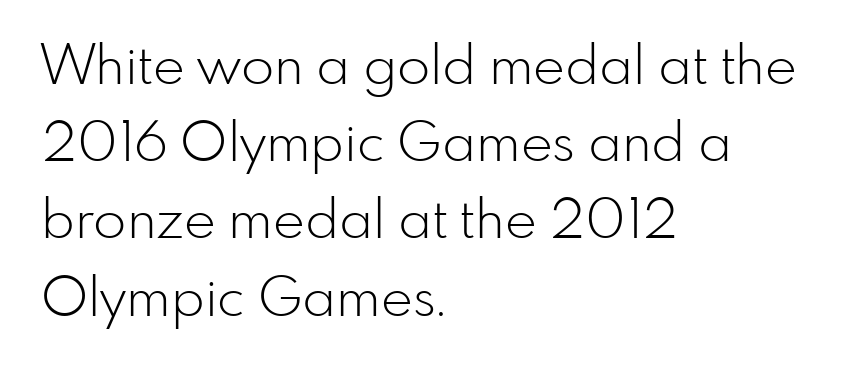
{"serif": "no", "italic": "no", "bold": "no", "weight": "light", "width": "normal", "stroke_contrast": "low", "x_height": "small", "monospaced": "no", "underline": "no", "align": "left", "line_spacing": "normal", "line_spacing_ratio": 1.43, "letter_spacing": "normal", "letter_spacing_em": 0.0, "glyph_px": 54}
